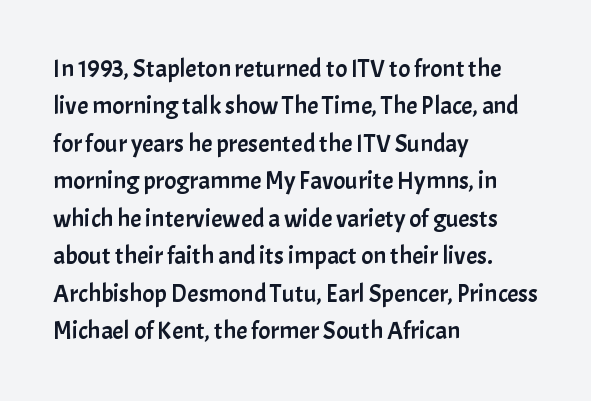
Q: Is the text italic (slanted)? A: No, it is upright.
Q: Is the text underlined? A: No.
Q: How is the paragraph aligned? A: Left-aligned.
Q: Is the spacing between letters normal or unusually wide? A: Normal.
Q: Is the spacing between lines tight, normal or loose? A: Normal.
